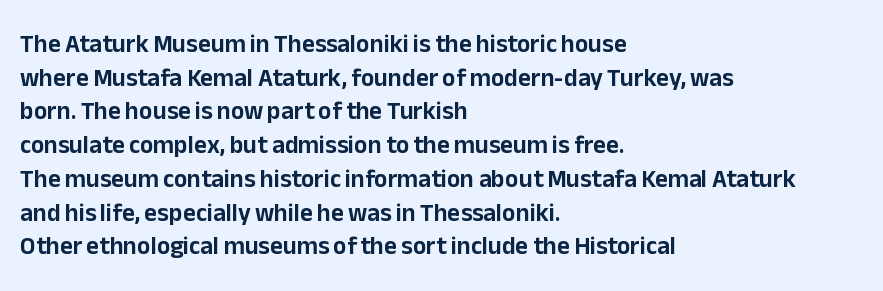
Caption: multi-line text, flush left, ragged right. The font's upright variant was chosen for this text. What stands out about the letter spacing? Nothing — it is the standard amount. Has an underline been added? It has not. This block has exactly the height ordinary leading produces.
